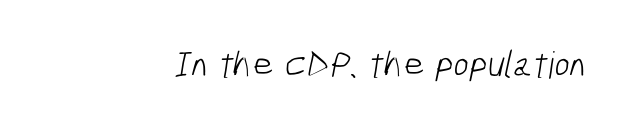
The image shows 37 px light, condensed sans-serif type; set normal letter spacing, not underlined; low stroke contrast and a medium x-height.
